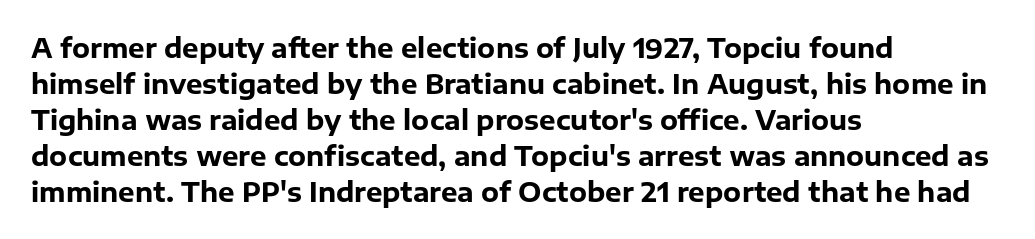
{"italic": "no", "bold": "yes", "underline": "no", "align": "left", "line_spacing": "normal", "line_spacing_ratio": 1.38, "letter_spacing": "normal", "letter_spacing_em": 0.0, "glyph_px": 26}
